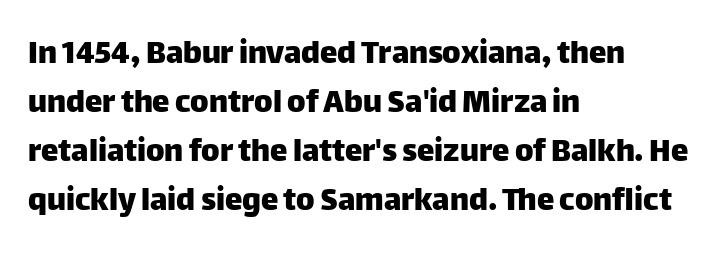
Unmarked baselines from the first word to the last. Posture: upright roman. Is this a sans? Yes — the strokes have no serifs. Compared with a centered layout, this one pins lines to the left instead. Character widths vary here, with narrow letters taking less room than wide ones. How would I describe the line gaps? Plain and ordinary.
